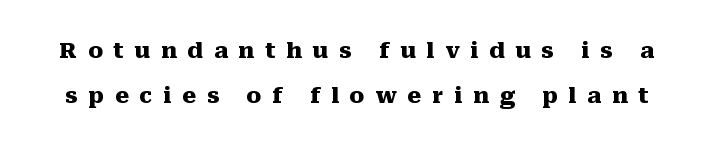
{"italic": "no", "bold": "yes", "underline": "no", "line_spacing": "loose", "line_spacing_ratio": 2.03, "letter_spacing": "wide", "letter_spacing_em": 0.49, "glyph_px": 22}
